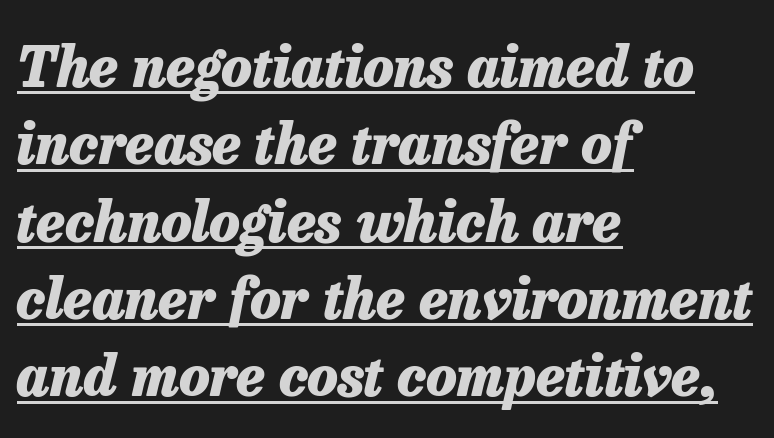
{"italic": "yes", "lean": "right", "slant_degrees": 13, "bold": "yes", "weight": "heavy", "width": "normal", "stroke_contrast": "low", "x_height": "medium", "monospaced": "no", "underline": "yes", "align": "left", "line_spacing": "normal", "line_spacing_ratio": 1.38, "letter_spacing": "normal", "letter_spacing_em": 0.0, "glyph_px": 56}
